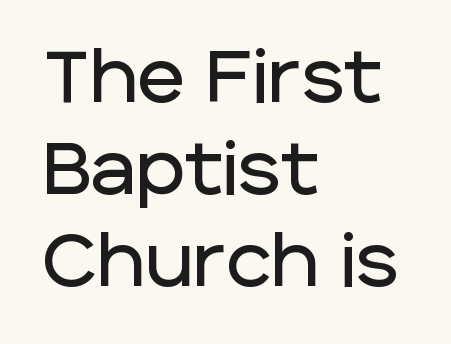
Descender tails drop into unmarked territory. This sample has the flowing, uneven cadence of proportional lettering. Default kerning and tracking; the words read as compact shapes. Each line starts at the same left margin while the right side varies.
